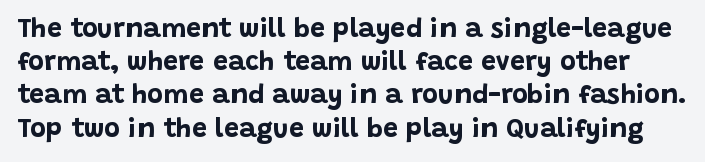
{"italic": "no", "bold": "yes", "underline": "no", "line_spacing_ratio": 1.23, "letter_spacing": "normal", "letter_spacing_em": 0.0, "glyph_px": 27}
